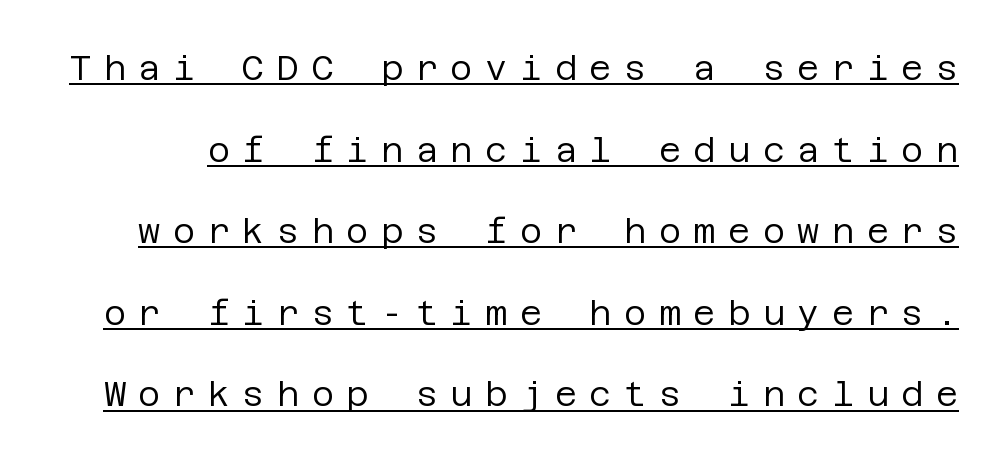
The image shows 34 px regular-weight sans-serif type, upright; set loose line spacing (2.4x), unusually wide letter spacing (+0.37 em), underlined; low stroke contrast and a large x-height.
